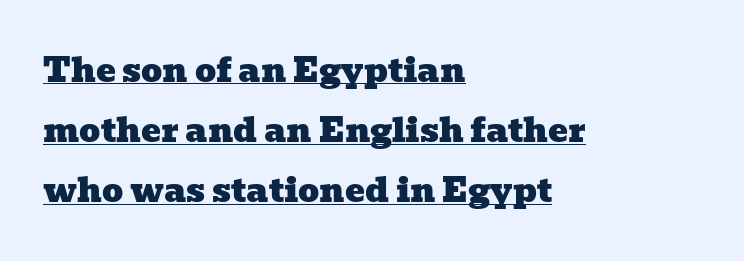
{"serif": "yes", "width": "wide", "stroke_contrast": "low", "x_height": "medium", "monospaced": "no", "underline": "yes", "align": "left", "line_spacing_ratio": 1.82, "letter_spacing": "normal", "letter_spacing_em": 0.0, "glyph_px": 33}
